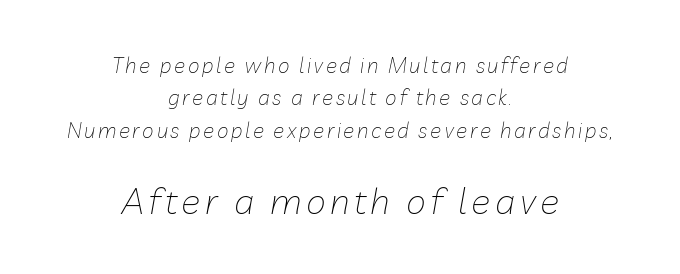
{"italic": "yes", "lean": "right", "slant_degrees": 10, "bold": "no", "weight": "thin", "width": "normal", "stroke_contrast": "low", "x_height": "medium", "monospaced": "no", "underline": "no", "align": "center", "line_spacing": "normal", "line_spacing_ratio": 1.54, "larger_block": "second", "size_ratio": 1.71, "glyph_px": 36}
